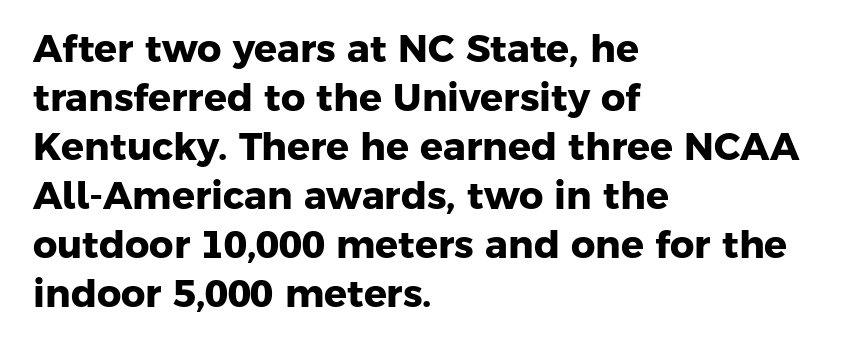
Q: Is the text bold? A: Yes.
Q: Is the typeface a serif or a sans-serif typeface? A: Sans-serif.
Q: Is the text underlined? A: No.
Q: How is the paragraph aligned? A: Left-aligned.
Q: Is the spacing between letters normal or unusually wide? A: Normal.
Q: Is the spacing between lines tight, normal or loose? A: Normal.
Q: Width (condensed, normal, or wide)? A: Normal.
Q: Stroke contrast? A: Low.
Q: x-height? A: Medium.
Q: Monospaced? A: No.
